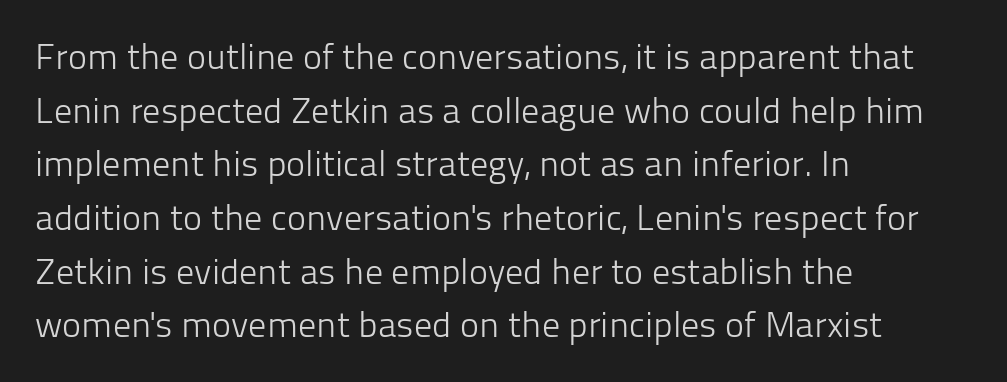
Stroke thickness stays within the range of a standard reading face or lighter. The letters sit at their default tracking, neither squeezed nor spread. The paragraph has a hard left edge and a soft right edge. The type family on display is of the sans-serif kind.
